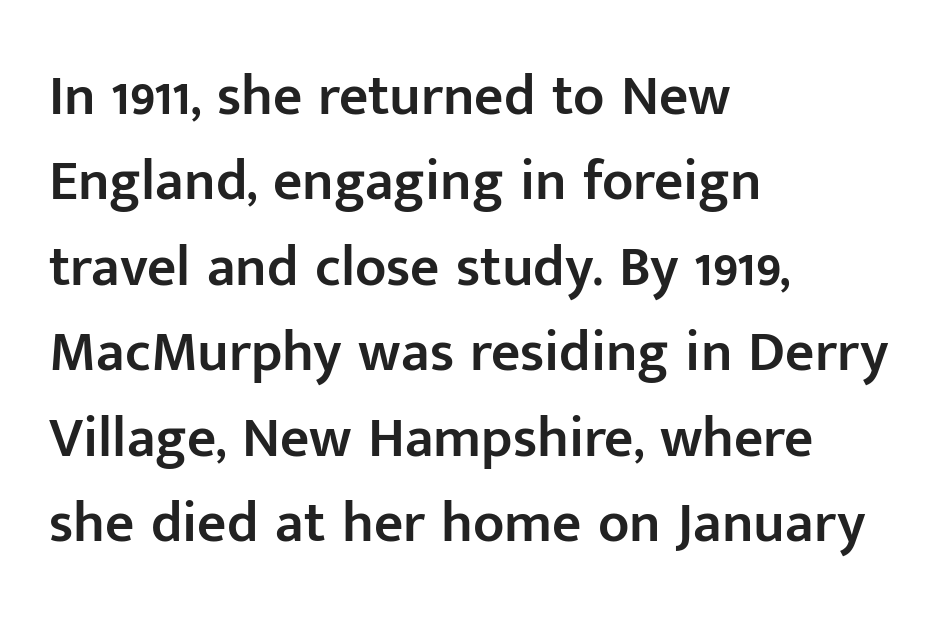
Q: Is the text bold? A: Semi-bold.
Q: Is the text italic (slanted)? A: No, it is upright.
Q: Is the typeface a serif or a sans-serif typeface? A: Sans-serif.
Q: Is the text underlined? A: No.
Q: How is the paragraph aligned? A: Left-aligned.
Q: Is the spacing between letters normal or unusually wide? A: Normal.
Q: Is the spacing between lines tight, normal or loose? A: Normal.
Q: Width (condensed, normal, or wide)? A: Normal.
Q: Stroke contrast? A: Low.
Q: x-height? A: Medium.
Q: Monospaced? A: No.
